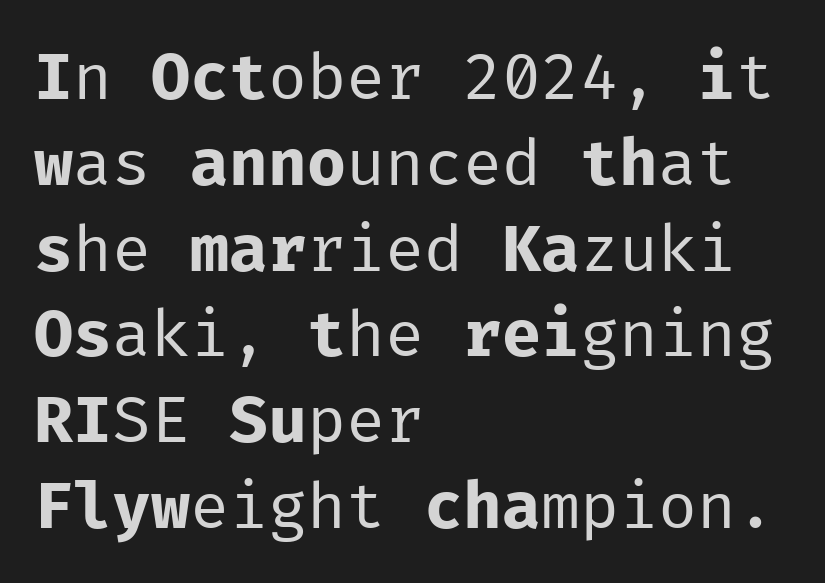
Posture: straight, roman, zero tilt. Underline: absent. Every character here occupies the same horizontal width, giving the sample a typewriter-like rhythm. The text block is weighted toward the left margin, trailing off unevenly rightward. Observe the absence of serifs on each vertical stroke in this sample.
